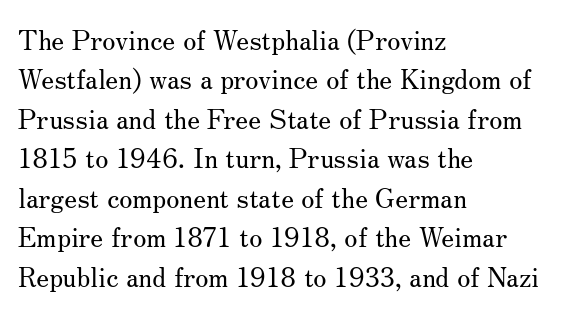
The image shows 27 px text type, upright; set left-aligned, normal line spacing (1.46x), normal letter spacing, not underlined.
